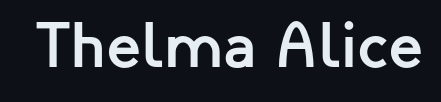
Check where the strokes stop: nothing finishes them off — pure sans. Notice how thick the strokes are: this is what a full bold looks like. Italic: no, the glyphs are upright roman. Clear beneath every line of the passage. Do the characters align in a grid? No, the font is proportional.
